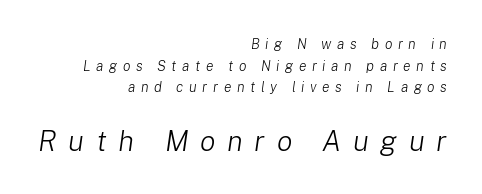
Letters rest on an invisible, unmarked baseline. Character widths vary here, with narrow letters taking less room than wide ones. Every character sits at an angle, as italics do. Each line ends at the same right margin while the left side varies.
